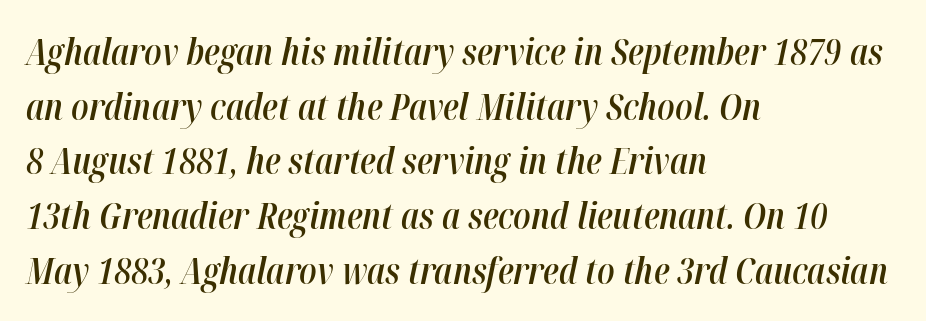
The image shows 36 px semibold, condensed type, italic (leaning right); set left-aligned, normal line spacing (1.52x), normal letter spacing, not underlined; high stroke contrast and a medium x-height.
